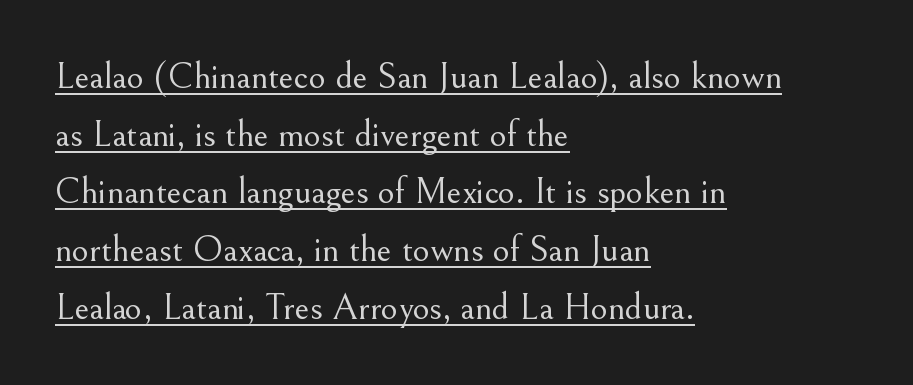
The letters look calm and open, with moderate or lighter stems. Ordinary non-slanted type is in use. In designer terms, the underline attribute is active on this setting. The face used here is proportionally spaced, like ordinary book or web type. Layout note: lines flush left.
